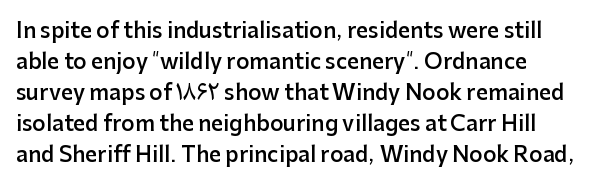
A typesetter would mark this as roman, not italic. The rendering uses a moderate line-height, typical for paragraphs. The gaps between neighbouring characters are ordinary and unremarkable. Stems and bowls a touch heavier than normal — semibold. Clear beneath every line of the passage.
